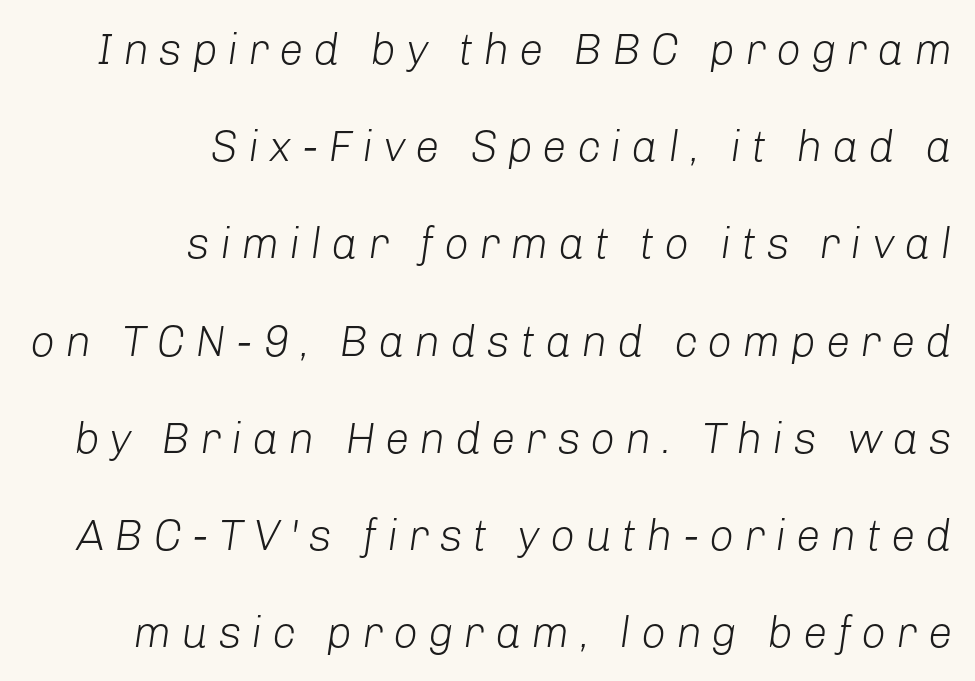
Letter spacing: wide. Style check: oblique. Whoever set this chose breathing room over compactness in the vertical rhythm. Compared with a typical body face, this is equally light or lighter still. Note the varied advance widths — an 'i' is clearly narrower than an 'm'. Notice how the passage keeps a crisp vertical edge on the right only.
